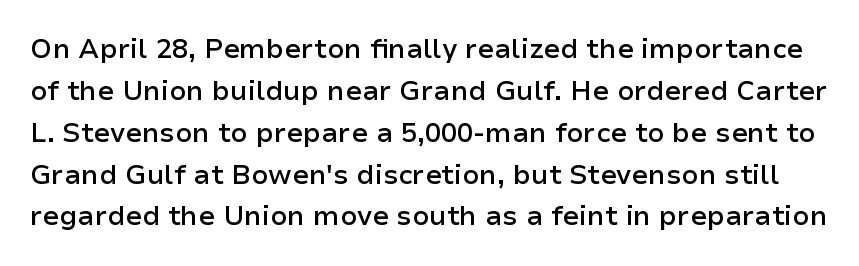
{"italic": "no", "bold": "semi", "underline": "no", "line_spacing": "normal", "line_spacing_ratio": 1.55, "letter_spacing": "normal", "letter_spacing_em": 0.0, "glyph_px": 27}
